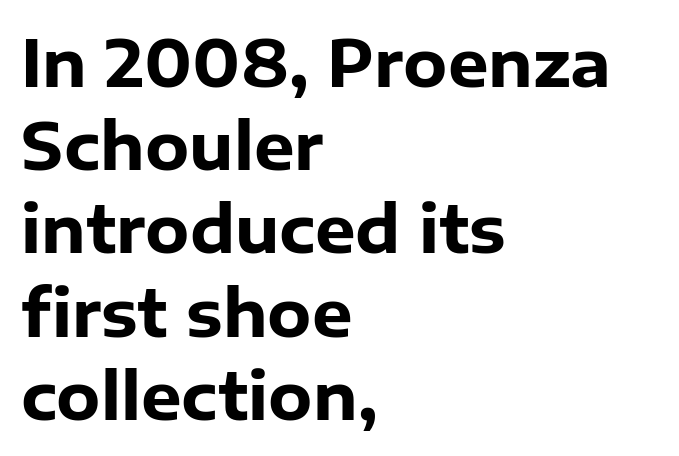
Q: Is the text bold? A: Yes.
Q: Is the text italic (slanted)? A: No, it is upright.
Q: Is the typeface a serif or a sans-serif typeface? A: Sans-serif.
Q: Is the text underlined? A: No.
Q: How is the paragraph aligned? A: Left-aligned.
Q: Is the spacing between letters normal or unusually wide? A: Normal.
Q: Is the spacing between lines tight, normal or loose? A: Normal.
Q: Width (condensed, normal, or wide)? A: Normal.
Q: Stroke contrast? A: Low.
Q: x-height? A: Medium.
Q: Monospaced? A: No.
